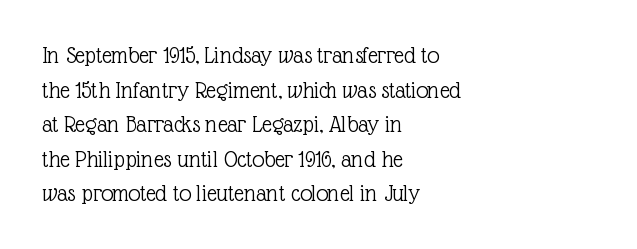
The image shows 24 px text type, upright; set left-aligned, normal line spacing (1.44x), normal letter spacing, not underlined.
